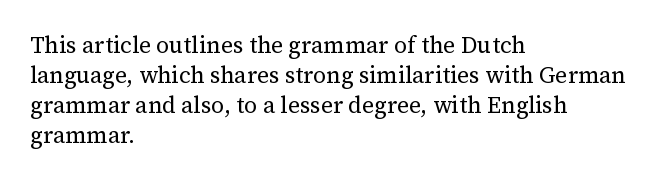
The image shows 23 px text type, upright; set left-aligned, normal line spacing (1.31x), normal letter spacing, not underlined.
